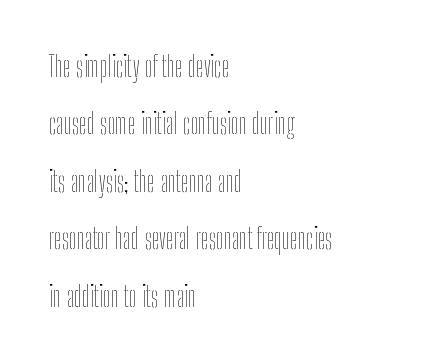
{"italic": "no", "bold": "no", "weight": "thin", "width": "condensed", "stroke_contrast": "low", "x_height": "medium", "monospaced": "no", "underline": "no", "align": "left", "line_spacing": "loose", "line_spacing_ratio": 2.05, "letter_spacing": "normal", "letter_spacing_em": 0.0, "glyph_px": 28}
